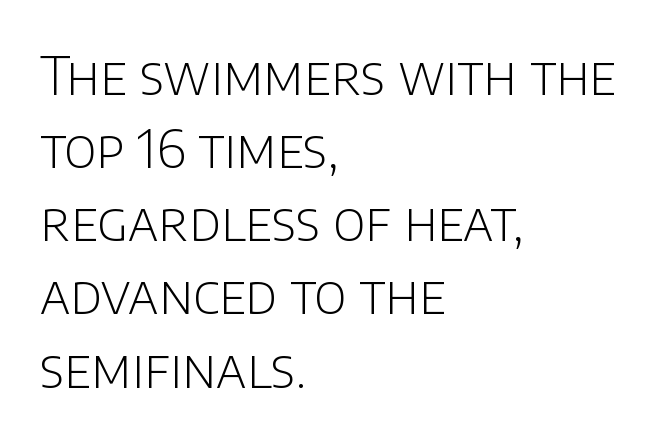
Each line starts at the same left margin while the right side varies. A sans-serif font was chosen for this passage. Think standard paragraph weight, or any step lighter than that. In terms of posture, this sample is upright. The string is rendered with underlining switched off.
